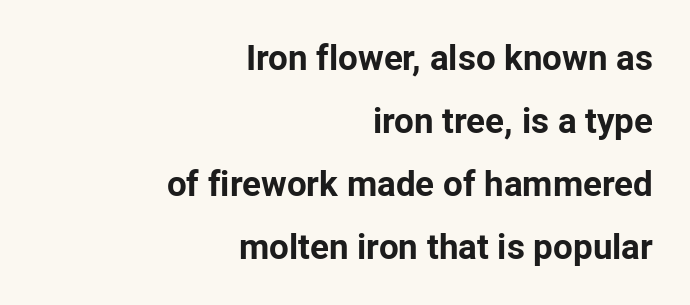
Ordinary non-slanted type is in use. Strong, thick strokes mark this as bold type. What kind of face is this? One without serifs — a sans. Casual observation: everything's shoved over to the right.
